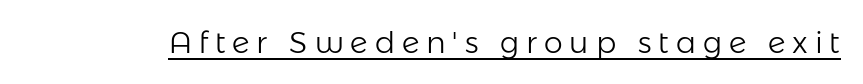
{"serif": "no", "italic": "no", "bold": "no", "weight": "light", "width": "normal", "stroke_contrast": "low", "x_height": "medium", "monospaced": "no", "underline": "yes", "letter_spacing": "wide", "letter_spacing_em": 0.23, "glyph_px": 30}
